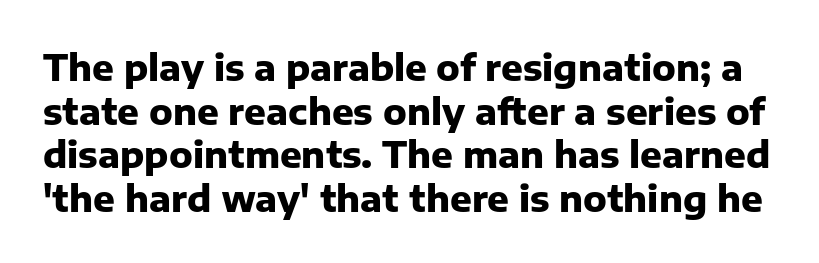
The image shows 36 px heavy sans-serif type, upright; set line spacing 1.21x, normal letter spacing, not underlined; low stroke contrast and a medium x-height.
